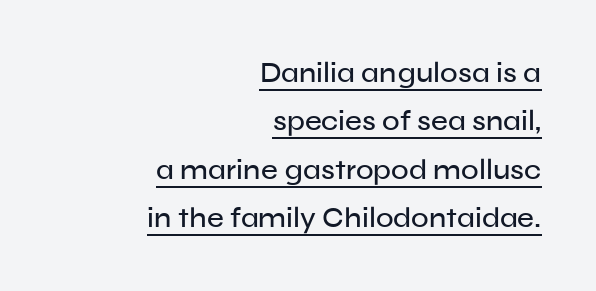
The image shows 29 px sans-serif type, upright; set right-aligned, normal line spacing (1.67x), normal letter spacing, underlined; low stroke contrast and a medium x-height.
